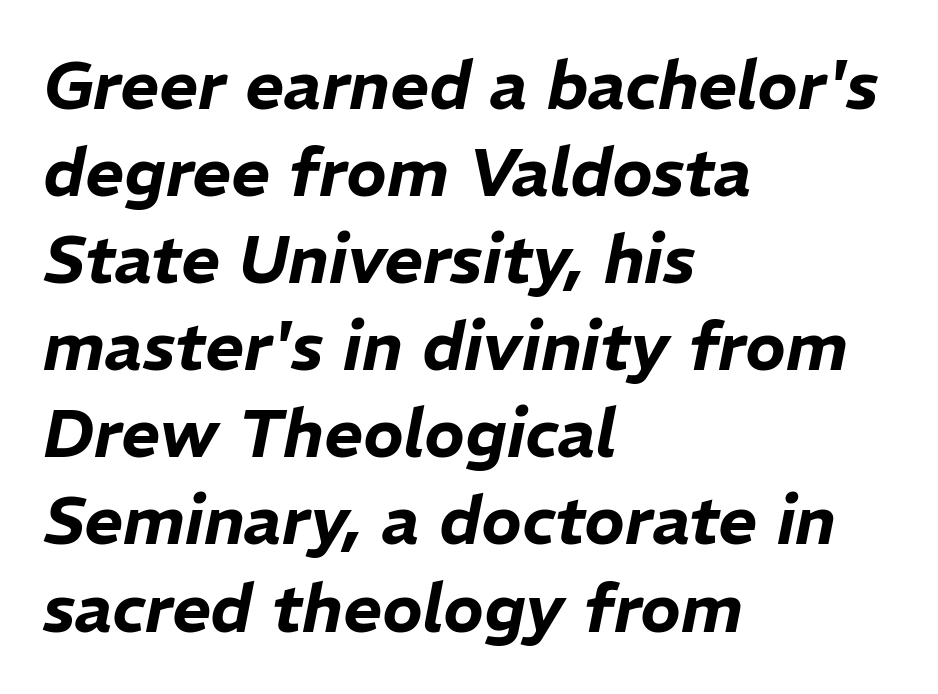
The image shows 67 px text type, italic (leaning right); set left-aligned, normal line spacing (1.3x), normal letter spacing, not underlined; low stroke contrast and a medium x-height.
